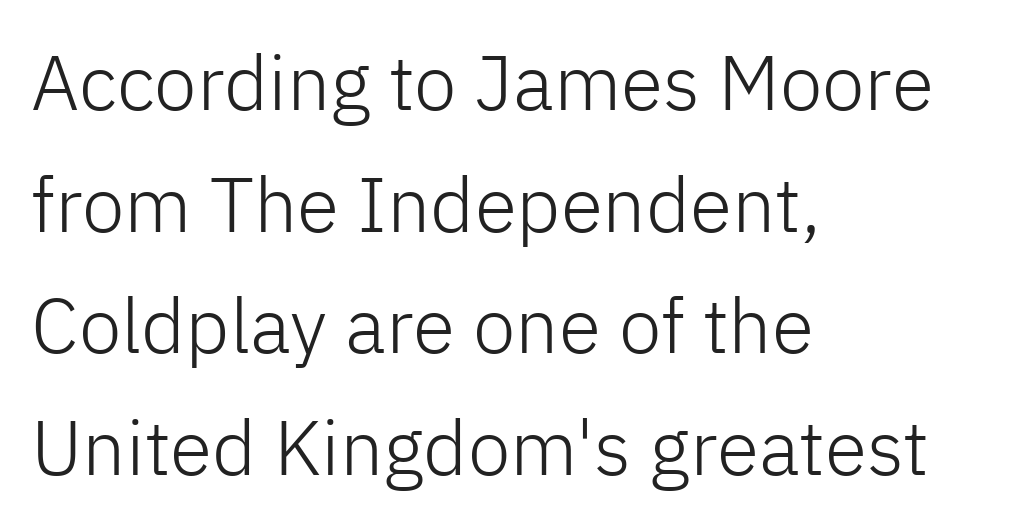
The image shows 77 px light sans-serif type, upright; set left-aligned, normal line spacing (1.58x), normal letter spacing, not underlined; low stroke contrast and a medium x-height.
